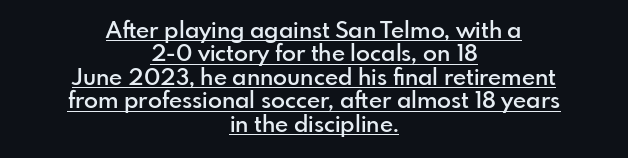
{"italic": "no", "bold": "semi", "underline": "yes", "align": "center", "line_spacing": "tight", "line_spacing_ratio": 1.02, "letter_spacing": "normal", "letter_spacing_em": 0.0, "glyph_px": 23}
